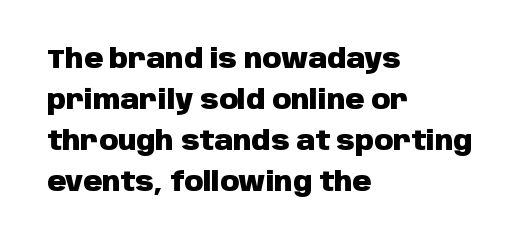
Q: Is the text bold? A: Yes.
Q: Is the text italic (slanted)? A: No, it is upright.
Q: Is the text underlined? A: No.
Q: How is the paragraph aligned? A: Left-aligned.
Q: Is the spacing between letters normal or unusually wide? A: Normal.
Q: Is the spacing between lines tight, normal or loose? A: Normal.
